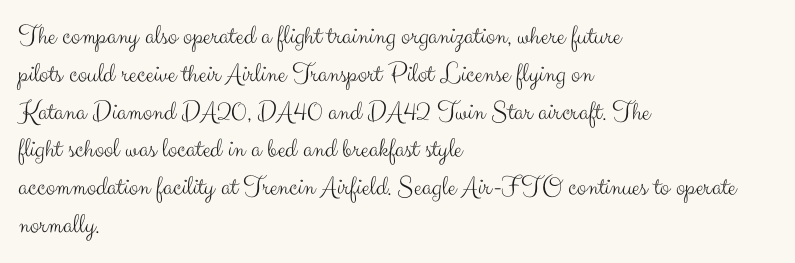
{"serif": "no", "bold": "no", "weight": "light", "width": "normal", "stroke_contrast": "medium", "x_height": "small", "monospaced": "no", "underline": "no", "align": "left", "line_spacing": "normal", "line_spacing_ratio": 1.35, "letter_spacing": "normal", "letter_spacing_em": 0.0, "glyph_px": 28}
